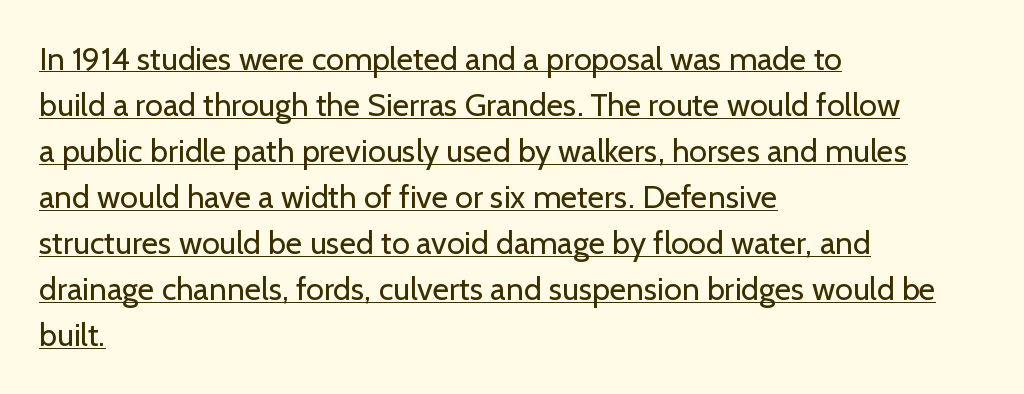
Q: Is the text bold? A: No.
Q: Is the text italic (slanted)? A: No, it is upright.
Q: Is the typeface a serif or a sans-serif typeface? A: Sans-serif.
Q: Is the text underlined? A: Yes.
Q: How is the paragraph aligned? A: Left-aligned.
Q: Is the spacing between letters normal or unusually wide? A: Normal.
Q: Is the spacing between lines tight, normal or loose? A: Normal.
Q: Width (condensed, normal, or wide)? A: Normal.
Q: Stroke contrast? A: Low.
Q: x-height? A: Medium.
Q: Monospaced? A: No.
